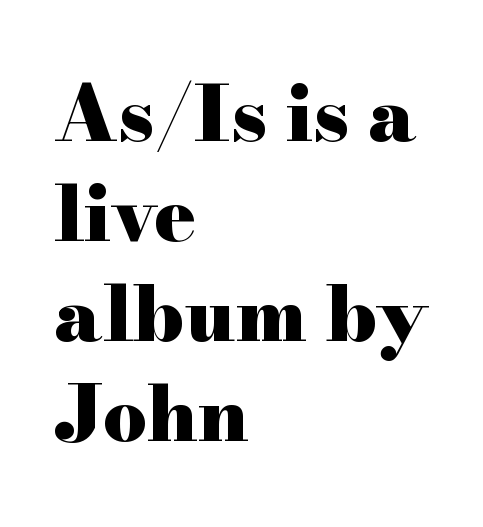
Style check: upright. Its strokes are broad and dark, the hallmark of bold type. Line starts are locked; line ends wander. In terms of leading, this rendering sits right in the middle. Unlike a clean sans, this face finishes its strokes with serifs.
